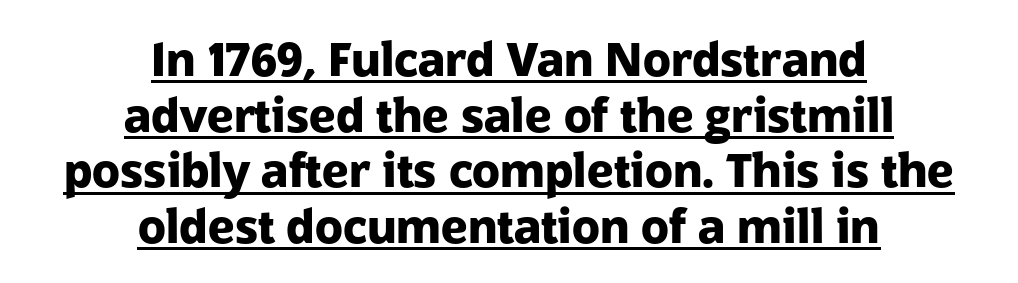
{"serif": "no", "italic": "no", "bold": "yes", "weight": "heavy", "width": "normal", "stroke_contrast": "low", "x_height": "medium", "monospaced": "no", "underline": "yes", "align": "center", "line_spacing_ratio": 1.21, "letter_spacing": "normal", "letter_spacing_em": 0.0, "glyph_px": 46}
